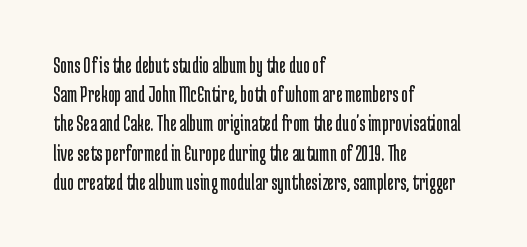
{"italic": "no", "bold": "no", "underline": "no", "align": "left", "line_spacing": "normal", "line_spacing_ratio": 1.27, "letter_spacing": "normal", "letter_spacing_em": 0.0, "glyph_px": 23}
